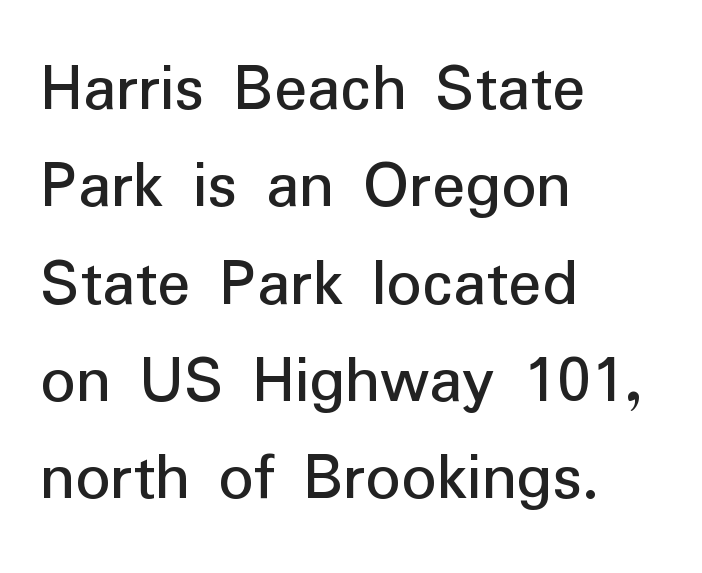
Teacher's note: observe the even left margin — that is flush-left alignment. The foot of each line stays bare and open. Proportional: the letters do not fall into vertical columns. Honestly, the letter spacing is just normal — you wouldn't notice it.
